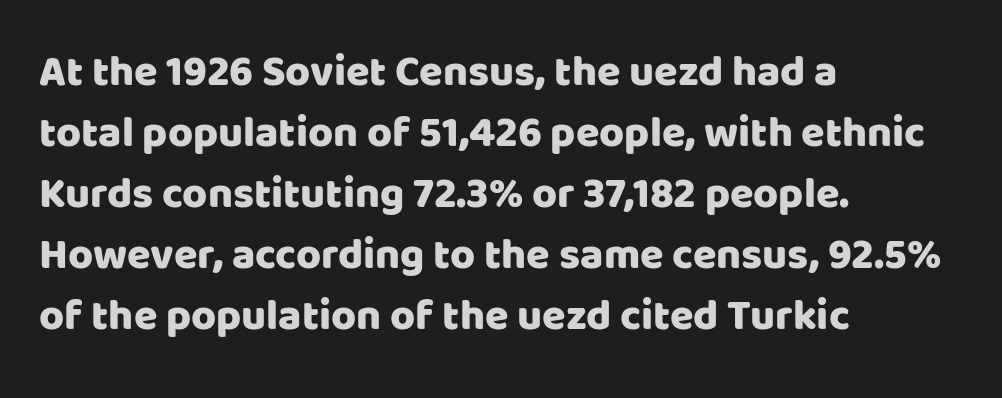
The image shows 43 px sans-serif type, upright; set left-aligned, normal line spacing (1.42x), normal letter spacing, not underlined; low stroke contrast and a large x-height.
